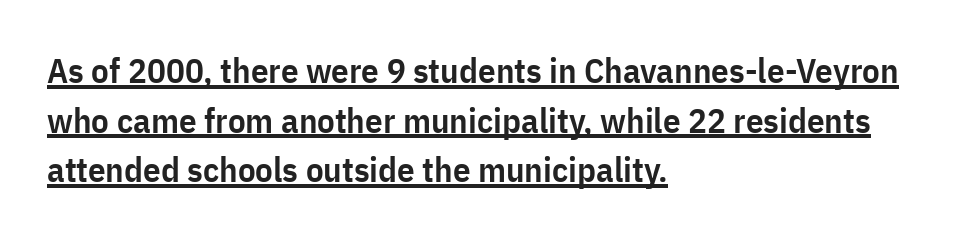
Students, observe the line beneath the letters — that is underlining. Each line starts at the same left margin while the right side varies. Honestly, the row spacing looks completely unremarkable. Look at the stroke-to-counter ratio: somewhat heavy, a semibold. These lines are composed in type without serifs. The face used here is proportionally spaced, like ordinary book or web type.
